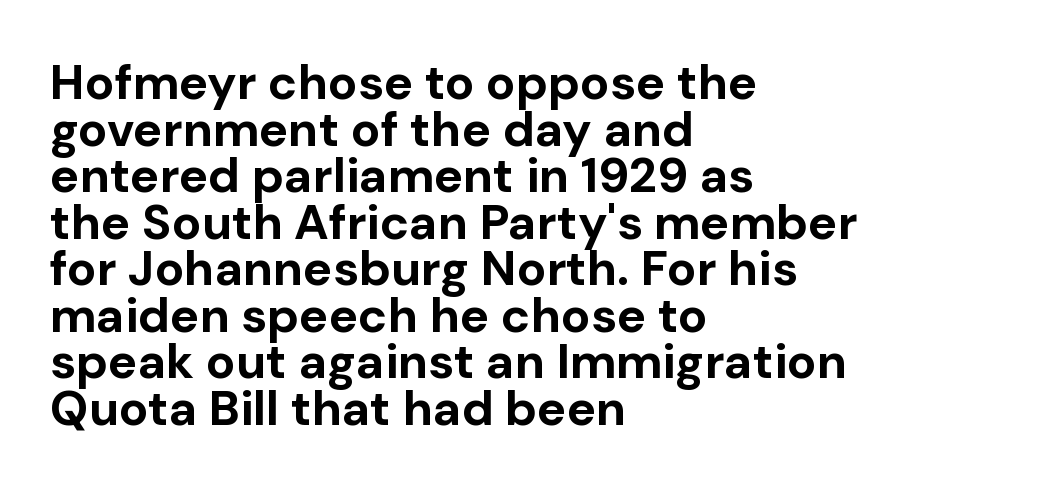
Q: Is the text bold? A: Yes.
Q: Is the text italic (slanted)? A: No, it is upright.
Q: Is the typeface a serif or a sans-serif typeface? A: Sans-serif.
Q: Is the text underlined? A: No.
Q: How is the paragraph aligned? A: Left-aligned.
Q: Is the spacing between letters normal or unusually wide? A: Normal.
Q: Is the spacing between lines tight, normal or loose? A: Tight.
Q: Width (condensed, normal, or wide)? A: Normal.
Q: Stroke contrast? A: Low.
Q: x-height? A: Medium.
Q: Monospaced? A: No.
